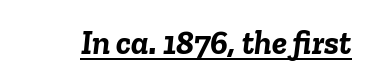
The image shows 34 px semibold type, italic (leaning right); set normal letter spacing, underlined; low stroke contrast and a medium x-height.
